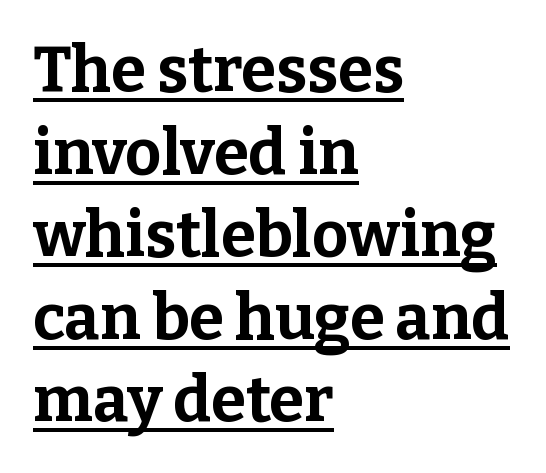
The image shows 63 px bold serif type, upright; set left-aligned, normal line spacing (1.31x), normal letter spacing, underlined; low stroke contrast and a medium x-height.
